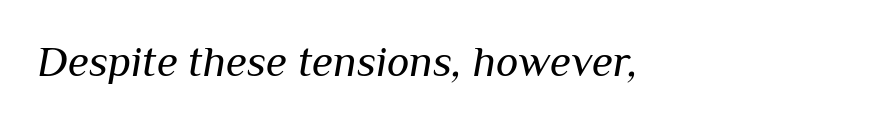
The image shows 43 px regular-weight type, italic (leaning right); set left-aligned, normal letter spacing, not underlined; medium stroke contrast and a medium x-height.
